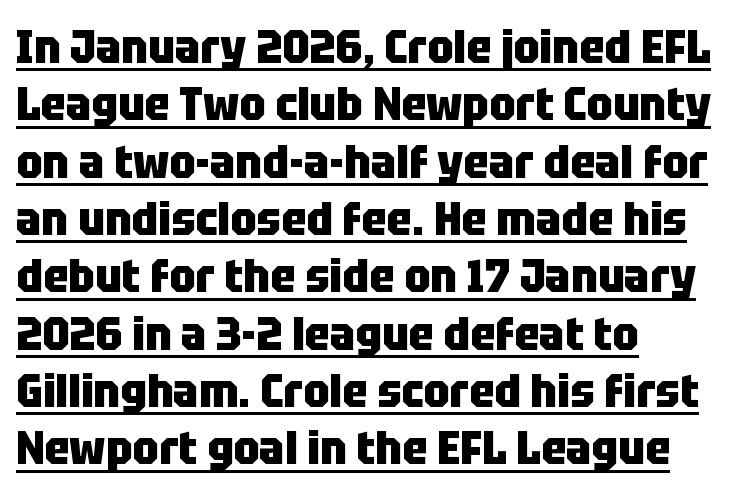
{"serif": "no", "italic": "no", "bold": "yes", "weight": "heavy", "width": "condensed", "stroke_contrast": "low", "x_height": "large", "monospaced": "no", "underline": "yes", "align": "left", "line_spacing_ratio": 1.22, "letter_spacing": "normal", "letter_spacing_em": 0.0, "glyph_px": 47}
